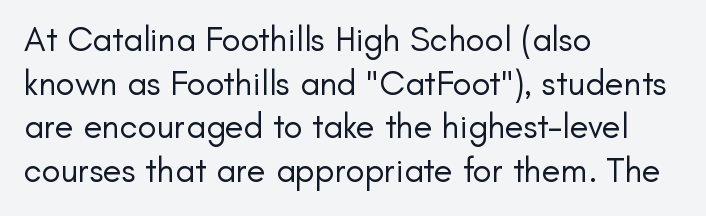
{"serif": "no", "italic": "no", "bold": "no", "weight": "regular", "width": "normal", "stroke_contrast": "low", "x_height": "small", "monospaced": "no", "underline": "no", "align": "left", "line_spacing": "normal", "line_spacing_ratio": 1.25, "letter_spacing": "normal", "letter_spacing_em": 0.0, "glyph_px": 35}
